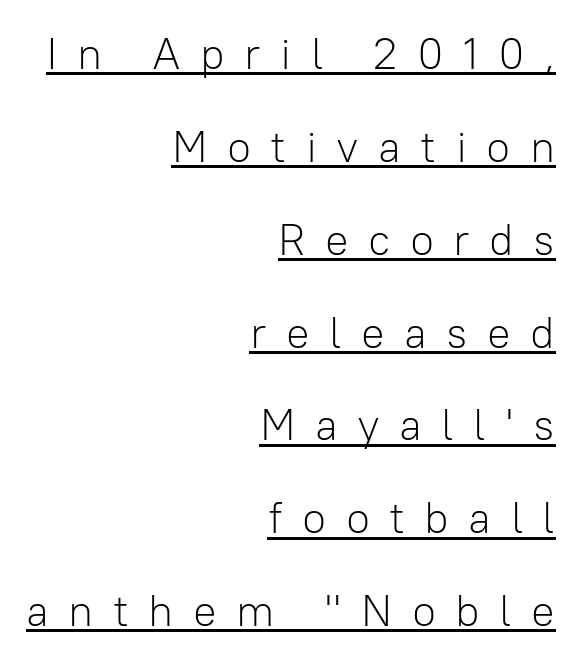
The image shows 44 px light sans-serif type, upright; set right-aligned, loose line spacing (2.11x), unusually wide letter spacing (+0.44 em), underlined; low stroke contrast and a medium x-height.
